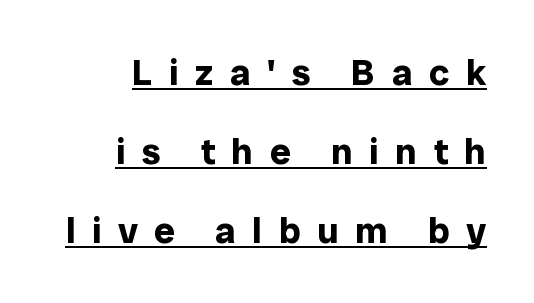
{"serif": "no", "italic": "no", "bold": "yes", "weight": "bold", "width": "normal", "stroke_contrast": "low", "x_height": "medium", "monospaced": "no", "underline": "yes", "align": "right", "line_spacing": "loose", "line_spacing_ratio": 2.13, "letter_spacing": "wide", "letter_spacing_em": 0.45, "glyph_px": 37}
